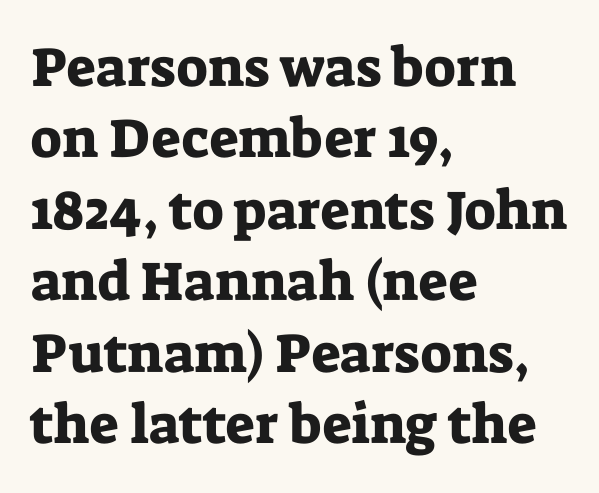
The image shows 55 px serif type, upright; set left-aligned, normal line spacing (1.3x), normal letter spacing, not underlined; low stroke contrast and a medium x-height.
